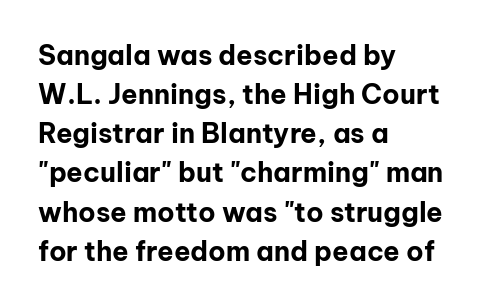
{"italic": "no", "bold": "yes", "underline": "no", "align": "left", "line_spacing": "normal", "line_spacing_ratio": 1.45, "letter_spacing": "normal", "letter_spacing_em": 0.0, "glyph_px": 27}
